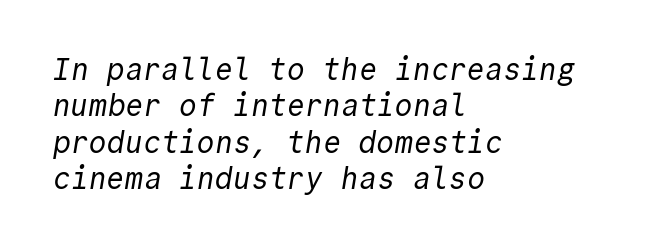
Q: Is the text bold? A: No.
Q: Is the typeface a serif or a sans-serif typeface? A: Sans-serif.
Q: Is the text underlined? A: No.
Q: How is the paragraph aligned? A: Left-aligned.
Q: Is the spacing between letters normal or unusually wide? A: Normal.
Q: Width (condensed, normal, or wide)? A: Normal.
Q: x-height? A: Medium.
Q: Monospaced? A: Yes.
